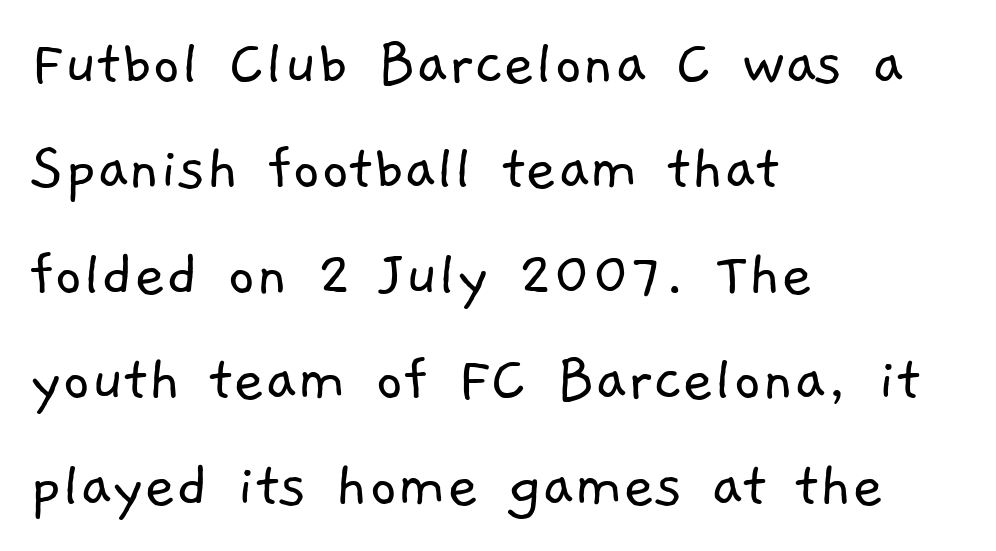
The image shows 68 px light sans-serif type; set left-aligned, normal line spacing (1.55x), normal letter spacing, not underlined; low stroke contrast and a medium x-height.
